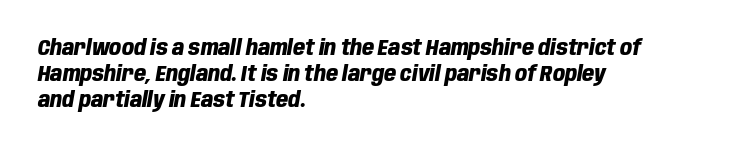
The image shows 21 px bold type, italic (leaning right); set left-aligned, normal line spacing (1.25x), normal letter spacing, not underlined.
